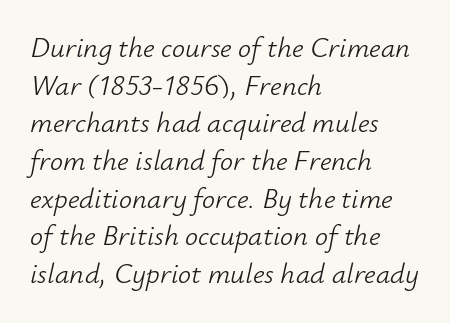
Q: Is the text bold? A: No.
Q: Is the text italic (slanted)? A: Yes, it leans right by about 12 degrees.
Q: Is the text underlined? A: No.
Q: How is the paragraph aligned? A: Left-aligned.
Q: Is the spacing between letters normal or unusually wide? A: Normal.
Q: Is the spacing between lines tight, normal or loose? A: Normal.
Q: Width (condensed, normal, or wide)? A: Normal.
Q: Stroke contrast? A: Low.
Q: x-height? A: Small.
Q: Monospaced? A: No.
